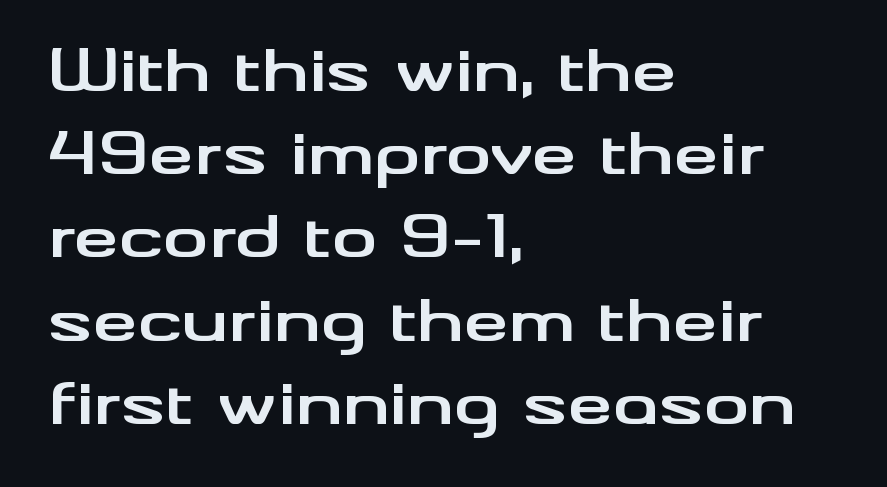
Honestly, the row spacing looks completely unremarkable. Is the block centered? No — it sits flush against the left margin. Do the characters align in a grid? No, the font is proportional. In terms of letterform style, serifs are entirely absent. The letters sit at their default tracking, neither squeezed nor spread. Each glyph is drawn with heavy, bold strokes.
